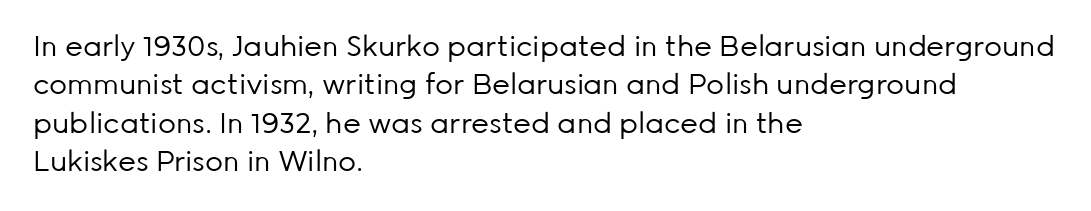
The paragraph shown leans on its left margin. The specimen omits any rule beneath the text block's lines. The passage shown stacks its lines at a standard gap. Are there feet on the stems? There aren't — it's a sans. Standard letterfit; no display-style spreading of the glyphs. The letters look calm and open, with moderate or lighter stems.
